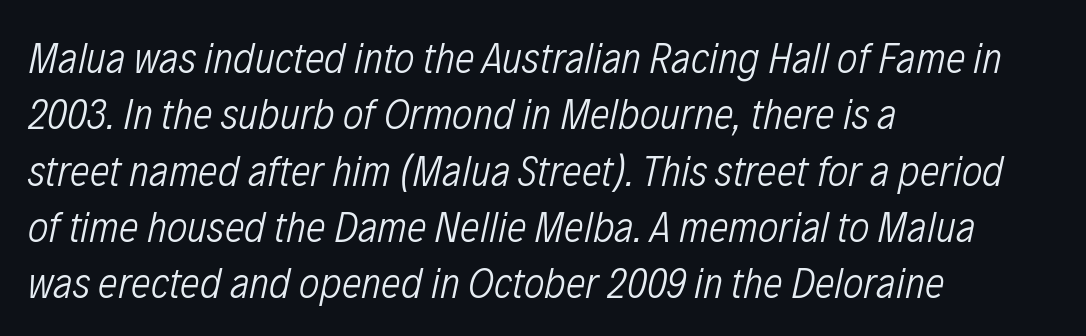
The typesetting does not lean heavy: it is not bold. Students, observe: this is what conventionally led text looks like. Here the designer chose a conventional face with non-uniform glyph widths. Check the space under the baseline: it is left empty. These lines stack with their left ends in a neat column.
